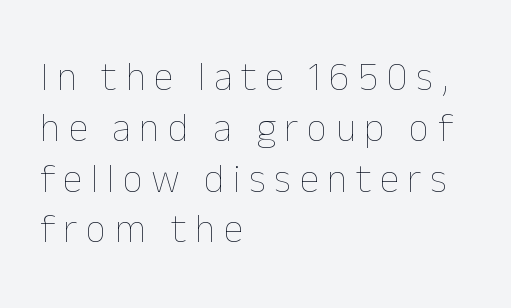
{"italic": "no", "bold": "no", "weight": "thin", "width": "normal", "stroke_contrast": "low", "x_height": "medium", "monospaced": "no", "underline": "no", "align": "left", "line_spacing": "normal", "line_spacing_ratio": 1.27, "letter_spacing": "wide", "letter_spacing_em": 0.21, "glyph_px": 40}
